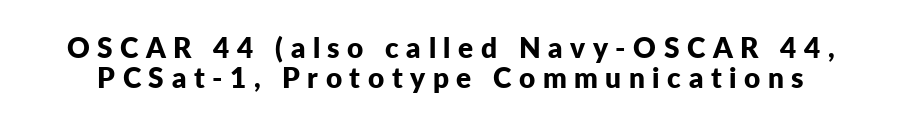
The letters advance in unequal steps, a hallmark of proportional type. Type style note: lacks serifs. Whoever set this chose condensed vertical rhythm over breathing room. In terms of letterspacing, this is a distinctly airy, spread setting. Notice how thick the strokes are: this is what a full bold looks like.
